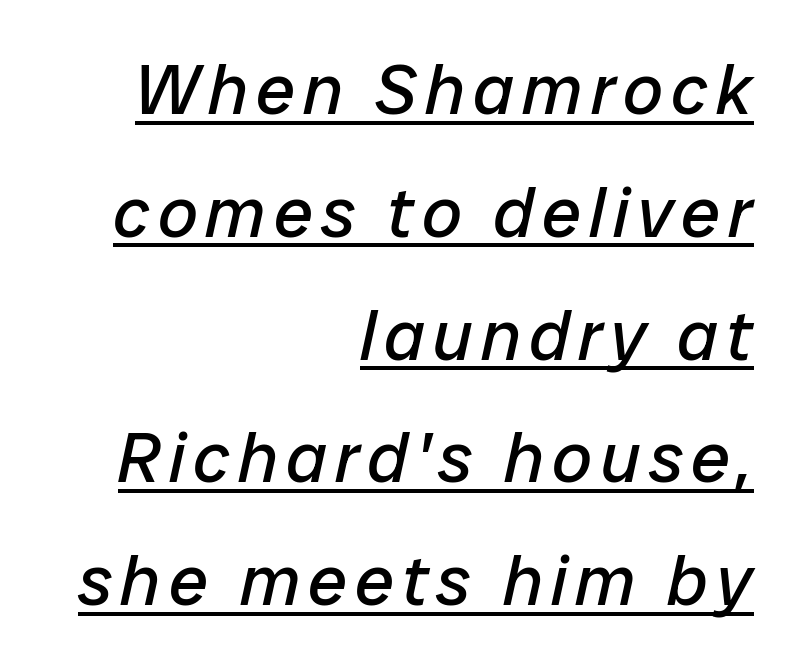
The image shows 71 px regular-weight type, italic (leaning right); set right-aligned, line spacing 1.73x, underlined; low stroke contrast and a medium x-height.
